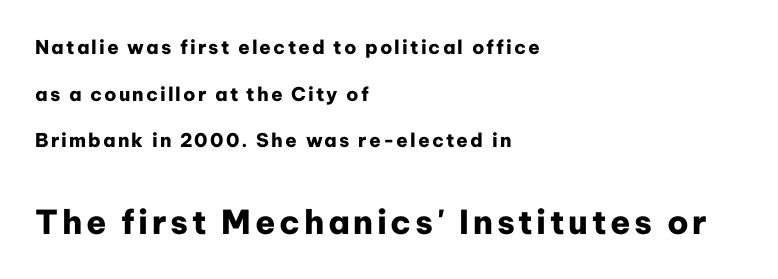
Q: Is the text bold? A: Yes.
Q: Is the text italic (slanted)? A: No, it is upright.
Q: Is the typeface a serif or a sans-serif typeface? A: Sans-serif.
Q: Is the text underlined? A: No.
Q: How is the paragraph aligned? A: Left-aligned.
Q: Is the spacing between lines tight, normal or loose? A: Loose.
Q: Which block of text is set in a larger size, the first (top) or the second (bottom)? A: The second (bottom) one.
Q: Width (condensed, normal, or wide)? A: Normal.
Q: Stroke contrast? A: Low.
Q: x-height? A: Medium.
Q: Monospaced? A: No.
